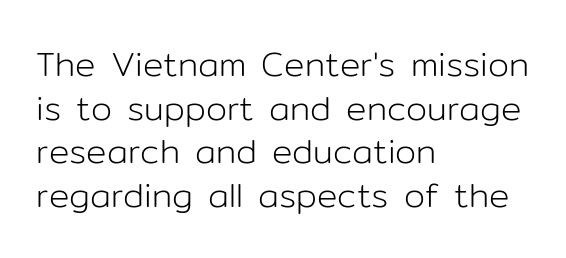
{"serif": "no", "italic": "no", "bold": "no", "weight": "light", "width": "normal", "stroke_contrast": "low", "x_height": "medium", "monospaced": "no", "underline": "no", "align": "left", "line_spacing": "normal", "line_spacing_ratio": 1.28, "letter_spacing": "normal", "letter_spacing_em": 0.0, "glyph_px": 34}
